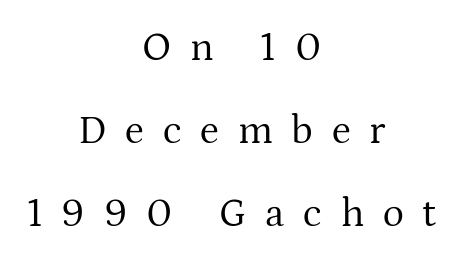
The rendering uses natural spacing where letterforms have individual widths. Which margin do the lines hug? Neither — every line sits in the middle. Serifs: yes, visible at the terminals of the letterforms. The horizontal fit of the characters is loose and conspicuously gappy.
